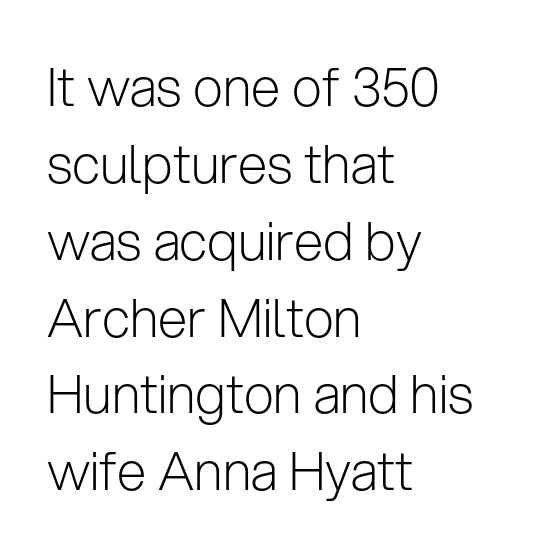
{"serif": "no", "italic": "no", "bold": "no", "weight": "light", "width": "normal", "stroke_contrast": "low", "x_height": "medium", "monospaced": "no", "underline": "no", "align": "left", "line_spacing": "normal", "line_spacing_ratio": 1.45, "letter_spacing": "normal", "letter_spacing_em": 0.0, "glyph_px": 53}
